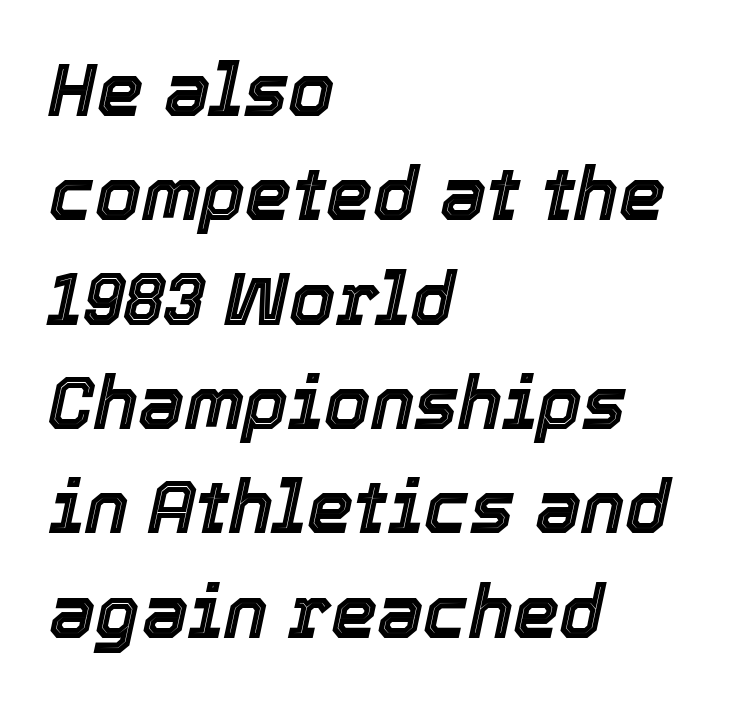
Glance below the letters and you will spot only blank space. The passage is arranged the way most books set body copy — flush left. You could call the tracking neutral — neither tight nor loose. Here the designer chose a conventional face with non-uniform glyph widths.
